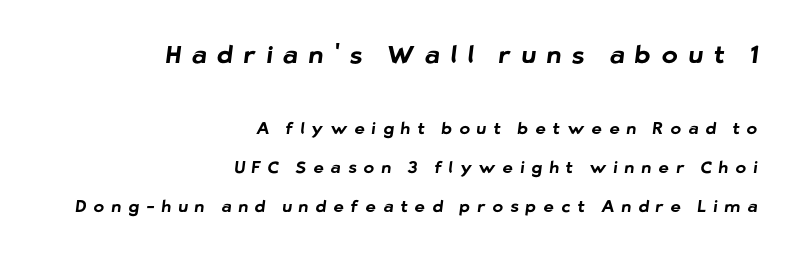
The image shows 24 px bold type; set right-aligned, loose line spacing (2.45x), unusually wide letter spacing (+0.45 em), not underlined; the first (top) block is 1.5x larger.
